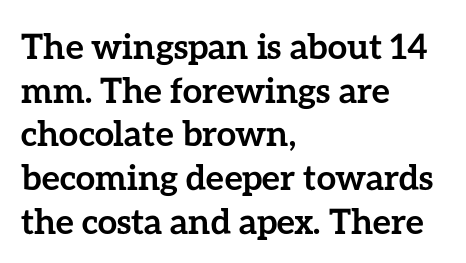
Q: Is the text bold? A: Yes.
Q: Is the text italic (slanted)? A: No, it is upright.
Q: Is the text underlined? A: No.
Q: How is the paragraph aligned? A: Left-aligned.
Q: Is the spacing between letters normal or unusually wide? A: Normal.
Q: Is the spacing between lines tight, normal or loose? A: Normal.
Q: Width (condensed, normal, or wide)? A: Normal.
Q: Stroke contrast? A: Low.
Q: x-height? A: Medium.
Q: Monospaced? A: No.
